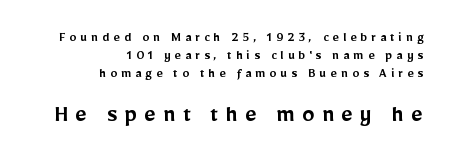
The image shows 25 px text type, upright; set right-aligned, normal line spacing (1.28x), unusually wide letter spacing (+0.28 em), not underlined; the second (bottom) block is 1.79x larger.
